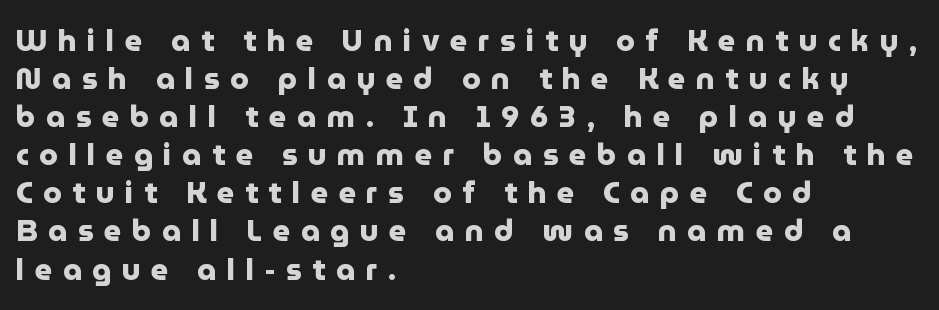
{"serif": "no", "italic": "no", "bold": "yes", "weight": "heavy", "width": "normal", "stroke_contrast": "low", "x_height": "medium", "monospaced": "no", "underline": "no", "align": "left", "line_spacing": "normal", "line_spacing_ratio": 1.27, "letter_spacing": "wide", "letter_spacing_em": 0.35, "glyph_px": 30}
